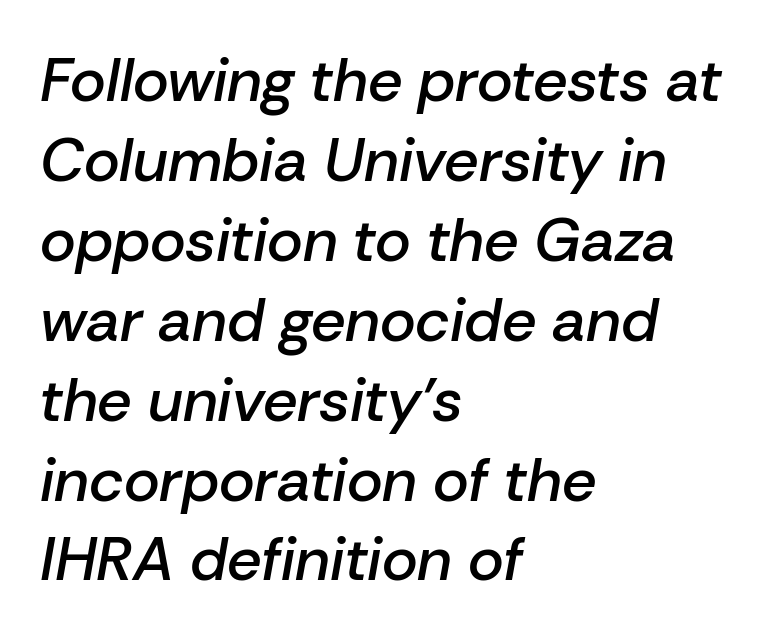
{"italic": "yes", "lean": "right", "slant_degrees": 10, "bold": "semi", "weight": "semibold", "width": "normal", "stroke_contrast": "low", "x_height": "medium", "monospaced": "no", "underline": "no", "align": "left", "line_spacing": "normal", "line_spacing_ratio": 1.31, "letter_spacing": "normal", "letter_spacing_em": 0.0, "glyph_px": 61}
